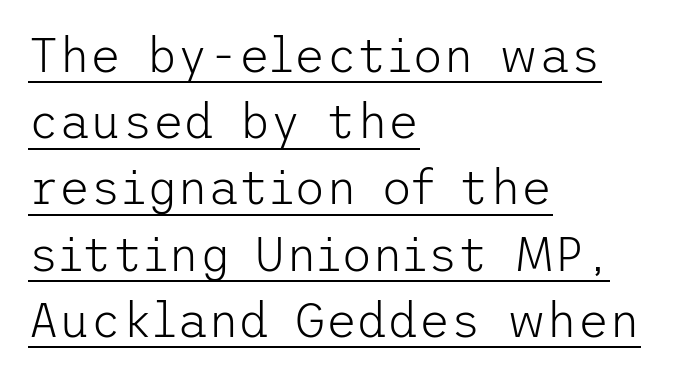
Q: Is the text bold? A: No.
Q: Is the text italic (slanted)? A: No, it is upright.
Q: Is the typeface a serif or a sans-serif typeface? A: Sans-serif.
Q: Is the text underlined? A: Yes.
Q: How is the paragraph aligned? A: Left-aligned.
Q: Is the spacing between letters normal or unusually wide? A: Normal.
Q: Is the spacing between lines tight, normal or loose? A: Normal.
Q: Width (condensed, normal, or wide)? A: Normal.
Q: Stroke contrast? A: Low.
Q: x-height? A: Medium.
